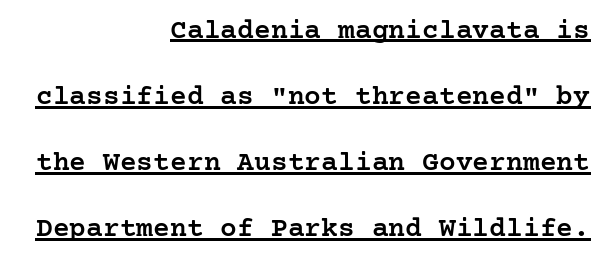
{"serif": "yes", "italic": "no", "bold": "semi", "weight": "semibold", "width": "normal", "stroke_contrast": "low", "x_height": "medium", "underline": "yes", "align": "right", "line_spacing": "loose", "line_spacing_ratio": 2.36, "letter_spacing": "normal", "letter_spacing_em": 0.0, "glyph_px": 28}
